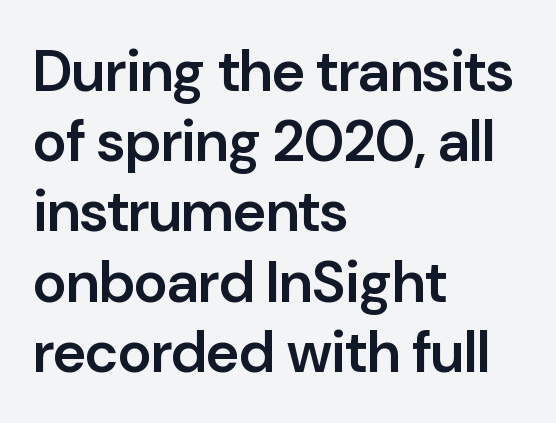
Alignment: flush left. Does the lettering tilt? It doesn't — this is upright. Semibold letterforms, between regular and bold. Unlike a traditional serif, this face leaves its strokes unadorned. A clean baseline with only descenders dipping below it. Letter spacing: default.
